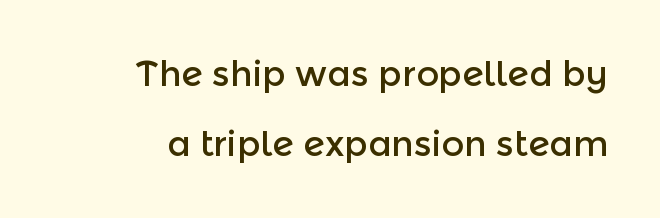
Q: Is the text italic (slanted)? A: No, it is upright.
Q: Is the typeface a serif or a sans-serif typeface? A: Sans-serif.
Q: Is the text underlined? A: No.
Q: Is the spacing between letters normal or unusually wide? A: Normal.
Q: Is the spacing between lines tight, normal or loose? A: Loose.
Q: Width (condensed, normal, or wide)? A: Normal.
Q: x-height? A: Medium.
Q: Monospaced? A: No.
